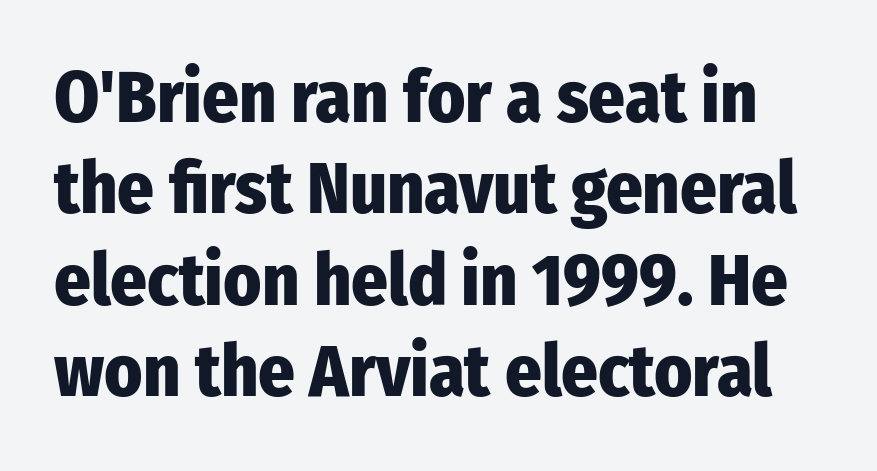
The font's upright variant was chosen for this text. The passage shown has conventional tracking throughout. I'd call this a sans setting — the letters go barefoot. Interline gaps are of average width in this sample.
